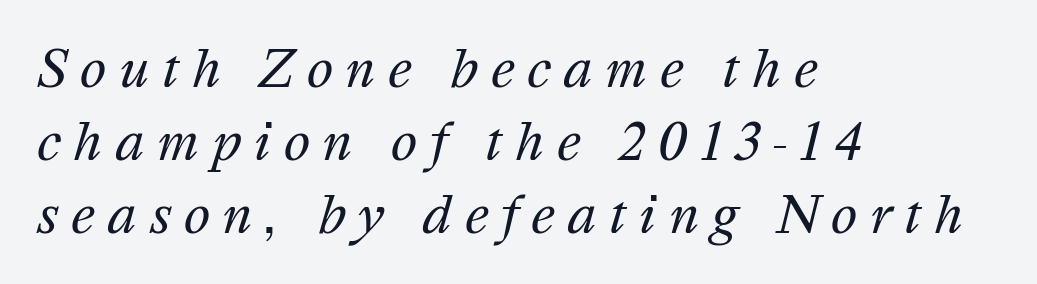
Each row of text sits above clean, open space. Does extra space separate the letters? Yes, quite a lot of it. These lines are rendered in a variable-pitch font. Compared with typical paragraphs, the rows here are spaced about the same. The setting favours the left margin, as ordinary paragraphs usually do. The passage shown is not bold in any degree.
